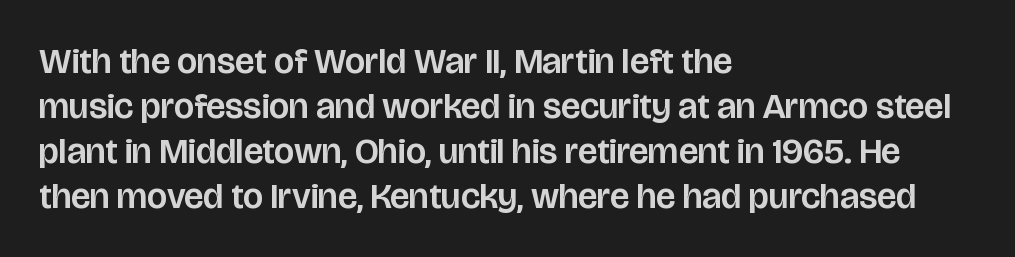
Q: Is the text italic (slanted)? A: No, it is upright.
Q: Is the typeface a serif or a sans-serif typeface? A: Sans-serif.
Q: Is the text underlined? A: No.
Q: How is the paragraph aligned? A: Left-aligned.
Q: Is the spacing between letters normal or unusually wide? A: Normal.
Q: Is the spacing between lines tight, normal or loose? A: Normal.
Q: Width (condensed, normal, or wide)? A: Normal.
Q: Stroke contrast? A: Low.
Q: x-height? A: Large.
Q: Monospaced? A: No.
